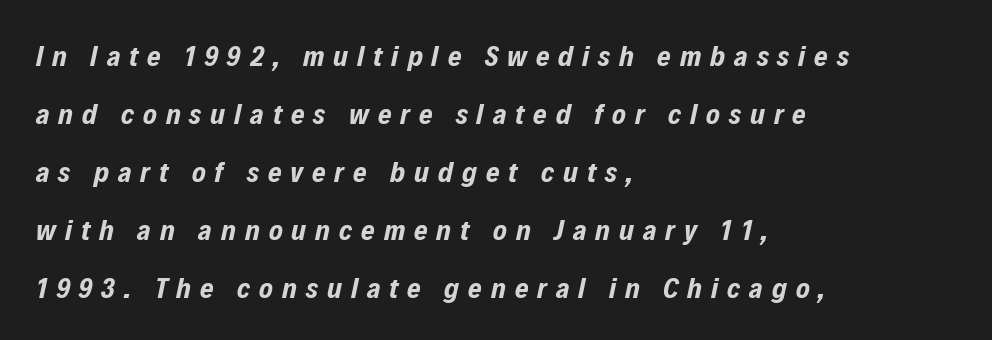
Plenty of ink on the page — the face is bold. Each letter keeps its own natural width here, so spacing adapts to shape. Decoration check: the copy has no underline. The lines are quadded left.
